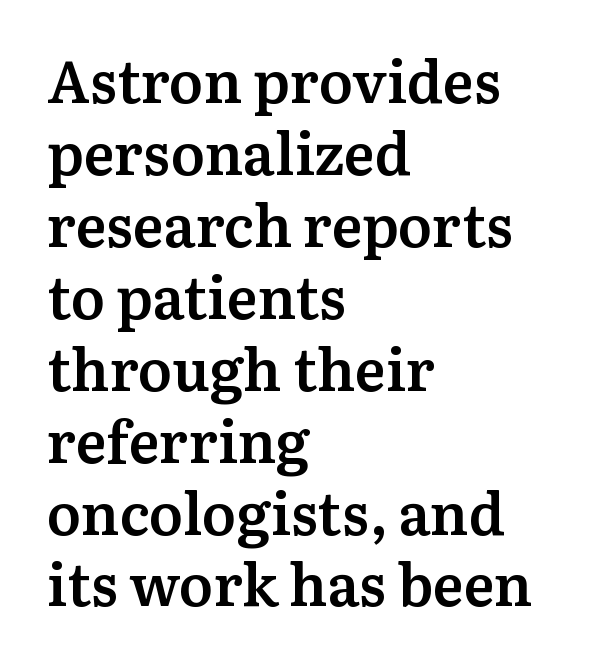
Q: Is the text bold? A: Semi-bold.
Q: Is the text italic (slanted)? A: No, it is upright.
Q: Is the typeface a serif or a sans-serif typeface? A: Serif.
Q: Is the text underlined? A: No.
Q: How is the paragraph aligned? A: Left-aligned.
Q: Is the spacing between letters normal or unusually wide? A: Normal.
Q: Width (condensed, normal, or wide)? A: Normal.
Q: Stroke contrast? A: Medium.
Q: x-height? A: Medium.
Q: Monospaced? A: No.
